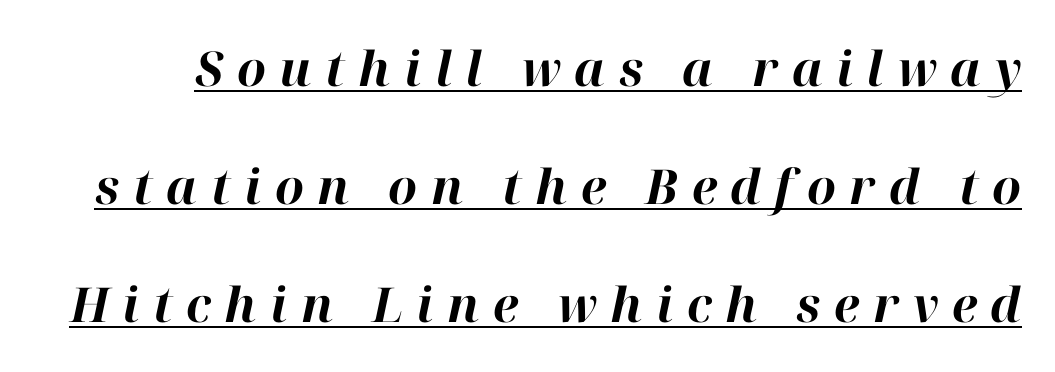
The image shows 48 px bold type, italic (leaning right); set loose line spacing (2.46x), unusually wide letter spacing (+0.28 em), underlined; high stroke contrast and a medium x-height.
